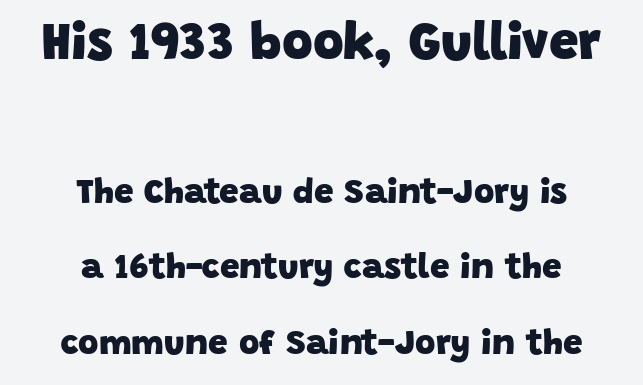
The gap between lines stays unmarked. Caption: upper text group enlarged, lower text group reduced. Strong, thick strokes mark this as bold type. The lines in this sample share a center point and differ in where they start and stop.
